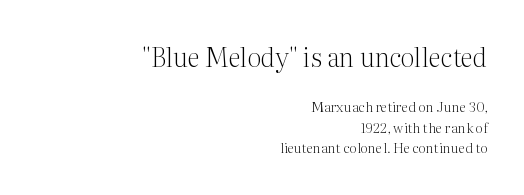
Q: Is the text bold? A: No.
Q: Is the text italic (slanted)? A: No, it is upright.
Q: Is the text underlined? A: No.
Q: How is the paragraph aligned? A: Right-aligned.
Q: Is the spacing between letters normal or unusually wide? A: Normal.
Q: Is the spacing between lines tight, normal or loose? A: Normal.
Q: Which block of text is set in a larger size, the first (top) or the second (bottom)? A: The first (top) one.
